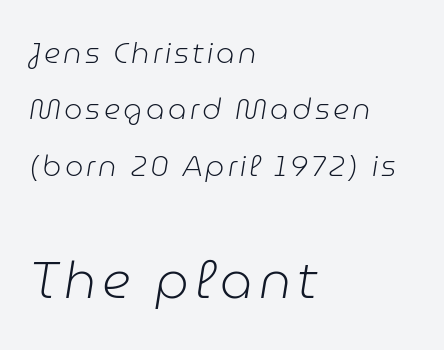
Q: Is the text bold? A: No.
Q: Is the text italic (slanted)? A: Yes, it leans right by about 9 degrees.
Q: Is the text underlined? A: No.
Q: How is the paragraph aligned? A: Left-aligned.
Q: Is the spacing between lines tight, normal or loose? A: Loose.
Q: Which block of text is set in a larger size, the first (top) or the second (bottom)? A: The second (bottom) one.
Q: Width (condensed, normal, or wide)? A: Normal.
Q: Stroke contrast? A: Low.
Q: x-height? A: Medium.
Q: Monospaced? A: No.
